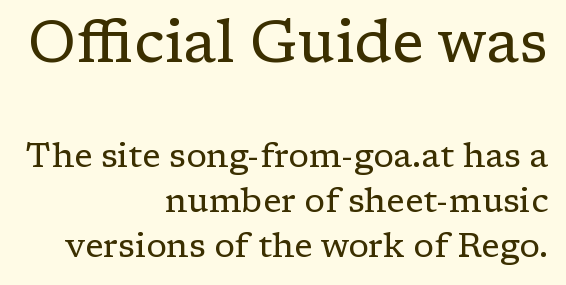
{"serif": "yes", "italic": "no", "bold": "no", "weight": "regular", "width": "normal", "stroke_contrast": "low", "x_height": "medium", "monospaced": "no", "underline": "no", "align": "right", "line_spacing": "normal", "line_spacing_ratio": 1.31, "letter_spacing": "normal", "letter_spacing_em": 0.0, "larger_block": "first", "size_ratio": 1.74, "glyph_px": 59}
